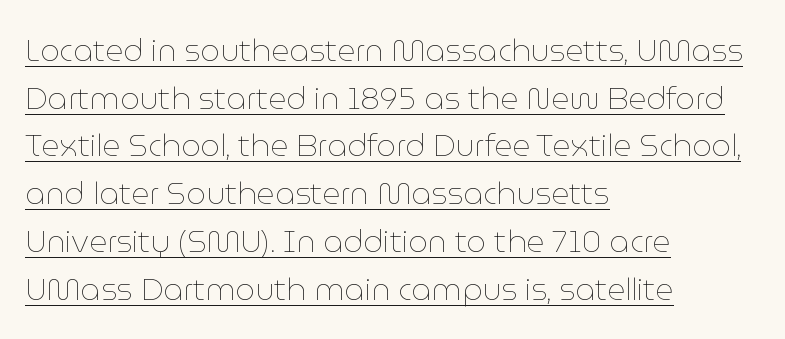
{"italic": "no", "bold": "no", "weight": "thin", "width": "normal", "stroke_contrast": "low", "x_height": "medium", "monospaced": "no", "underline": "yes", "align": "left", "line_spacing": "normal", "line_spacing_ratio": 1.54, "letter_spacing": "normal", "letter_spacing_em": 0.0, "glyph_px": 31}
